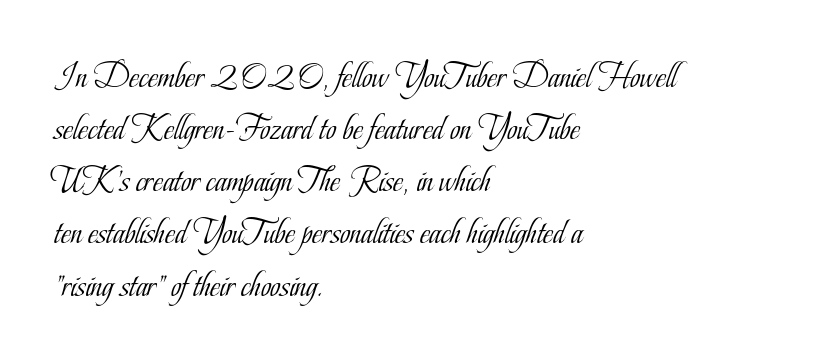
The face looks like a standard text weight, possibly lighter. Leading matches the norm, producing a regular column. All the whitespace from short lines collects on the right. Nothing unusual about the tracking: characters are spaced as the font intends.
